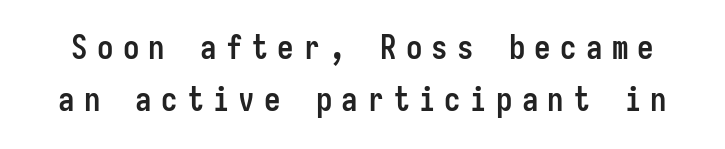
Q: Is the text bold? A: Yes.
Q: Is the text italic (slanted)? A: No, it is upright.
Q: Is the typeface a serif or a sans-serif typeface? A: Sans-serif.
Q: Is the text underlined? A: No.
Q: Is the spacing between letters normal or unusually wide? A: Unusually wide.
Q: Is the spacing between lines tight, normal or loose? A: Normal.
Q: Width (condensed, normal, or wide)? A: Condensed.
Q: Stroke contrast? A: Low.
Q: x-height? A: Medium.
Q: Monospaced? A: Yes.
